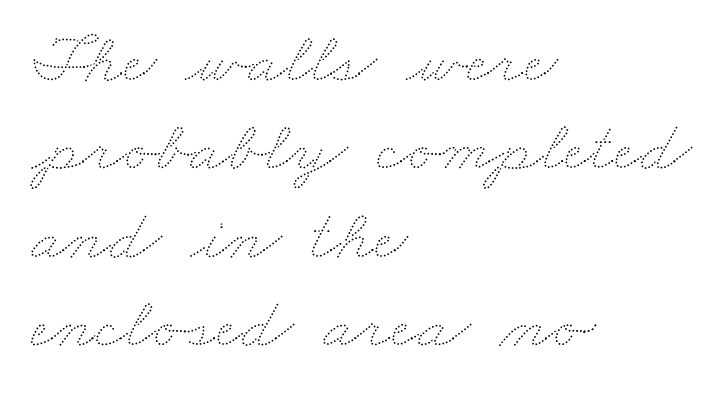
The passage shown is typed in a proportional face where columns would drift. The horizontal fit of the characters is conventional and even. Ink coverage per letter is moderate at most. Left-aligned paragraph, ragged on the right. Rule under the text: the space is simply empty.
